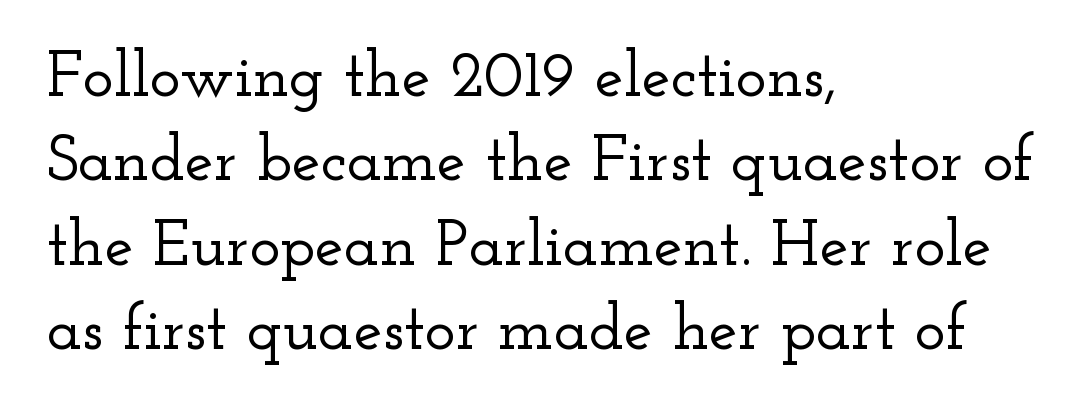
Quick note: underline off. The rag falls on the right side of this text block. Characters follow at the spacing the type designer built in. Reading down the column, the eye jumps a familiar distance to each next line.
